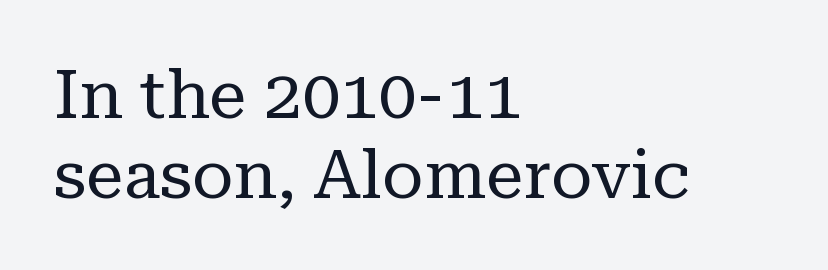
{"serif": "yes", "italic": "no", "bold": "no", "weight": "regular", "width": "normal", "stroke_contrast": "low", "x_height": "medium", "monospaced": "no", "underline": "no", "align": "left", "line_spacing_ratio": 1.18, "letter_spacing": "normal", "letter_spacing_em": 0.0, "glyph_px": 68}
